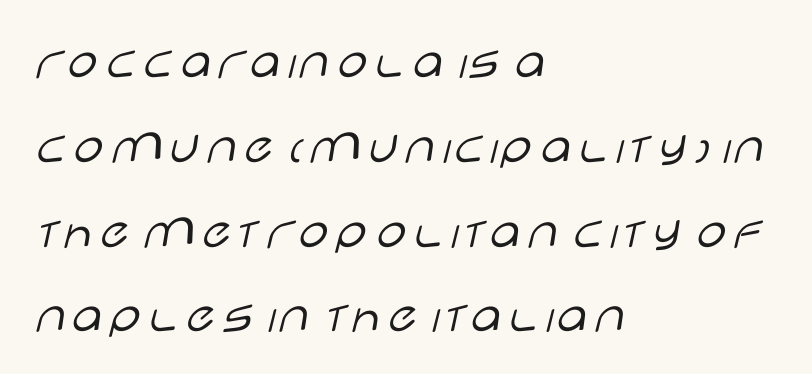
{"serif": "no", "bold": "no", "weight": "light", "width": "wide", "stroke_contrast": "low", "x_height": "large", "monospaced": "no", "underline": "no", "align": "left", "line_spacing": "normal", "line_spacing_ratio": 1.57, "letter_spacing": "normal", "letter_spacing_em": 0.0, "glyph_px": 54}
